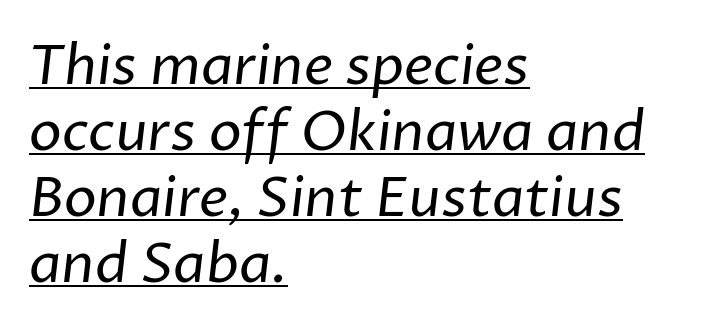
The image shows 55 px regular-weight sans-serif type; set left-aligned, line spacing 1.2x, normal letter spacing, underlined; low stroke contrast and a medium x-height.
